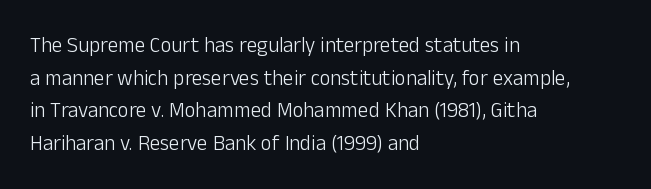
The image shows 21 px text type, upright; set left-aligned, normal line spacing (1.55x), normal letter spacing, not underlined.
